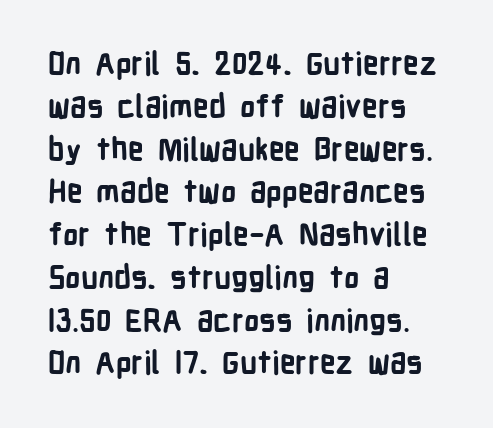
Has an underline been added? It has not. Observe the absence of serifs on each vertical stroke in this sample. The ragged edge is on the right, which tells us the setting is flush left. These lines carry a lot of weight — the face is fully bold.
